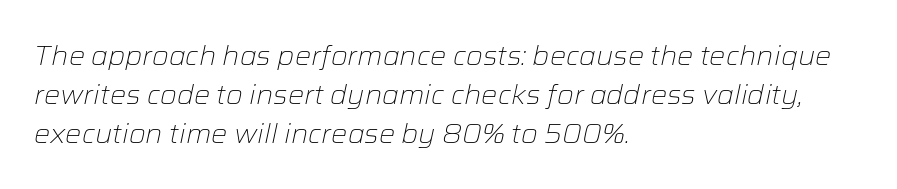
Q: Is the text bold? A: No.
Q: Is the text italic (slanted)? A: Yes, it leans right by about 12 degrees.
Q: Is the text underlined? A: No.
Q: How is the paragraph aligned? A: Left-aligned.
Q: Is the spacing between letters normal or unusually wide? A: Normal.
Q: Is the spacing between lines tight, normal or loose? A: Normal.
